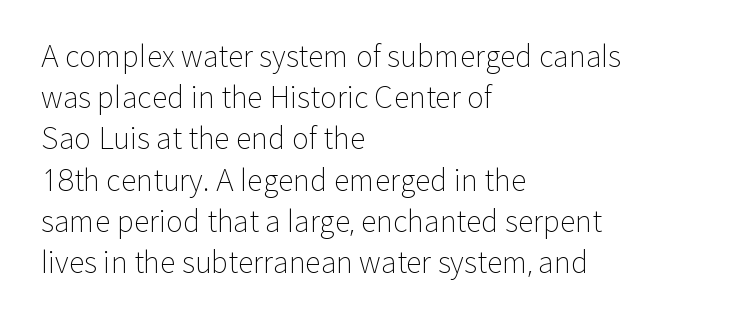
{"serif": "no", "italic": "no", "bold": "no", "weight": "light", "width": "normal", "stroke_contrast": "low", "x_height": "medium", "monospaced": "no", "underline": "no", "align": "left", "line_spacing": "normal", "line_spacing_ratio": 1.42, "letter_spacing": "normal", "letter_spacing_em": 0.0, "glyph_px": 29}
